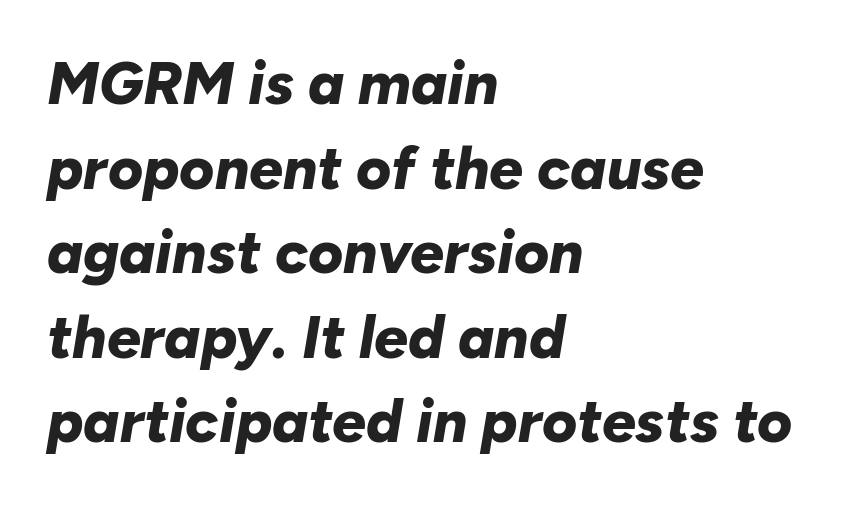
{"italic": "yes", "lean": "right", "slant_degrees": 10, "bold": "yes", "weight": "bold", "width": "normal", "stroke_contrast": "low", "x_height": "medium", "monospaced": "no", "underline": "no", "align": "left", "line_spacing": "normal", "line_spacing_ratio": 1.41, "letter_spacing": "normal", "letter_spacing_em": 0.0, "glyph_px": 60}
